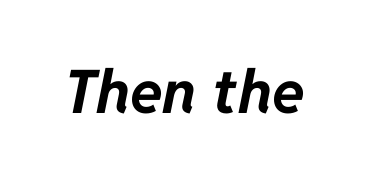
{"italic": "yes", "lean": "right", "slant_degrees": 11, "bold": "yes", "weight": "bold", "width": "normal", "stroke_contrast": "low", "x_height": "medium", "monospaced": "no", "underline": "no", "letter_spacing": "normal", "letter_spacing_em": 0.0, "glyph_px": 60}
